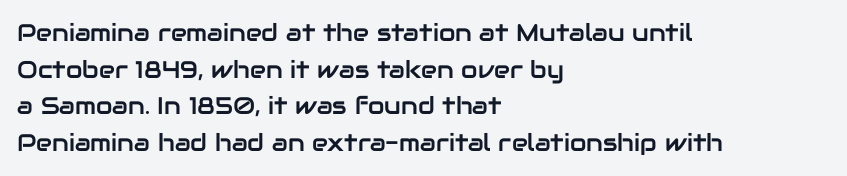
{"italic": "no", "underline": "no", "align": "left", "line_spacing": "normal", "line_spacing_ratio": 1.53, "letter_spacing": "normal", "letter_spacing_em": 0.0, "glyph_px": 24}
